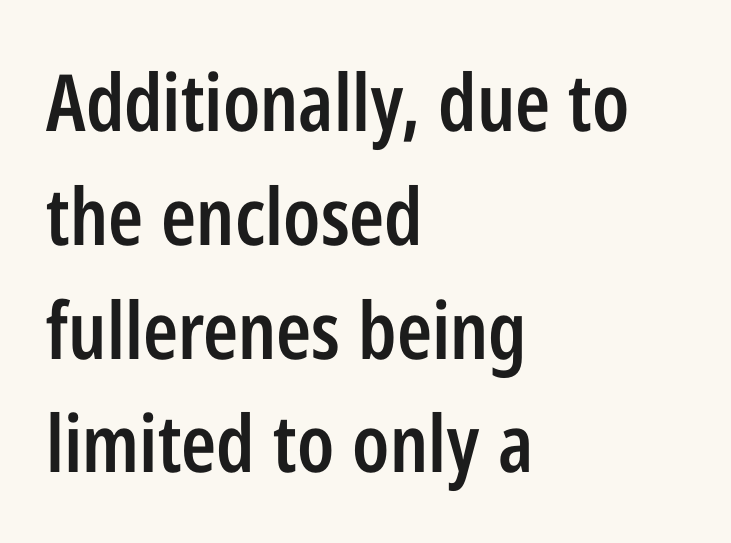
{"serif": "no", "italic": "no", "bold": "semi", "weight": "semibold", "width": "condensed", "stroke_contrast": "low", "x_height": "medium", "monospaced": "no", "underline": "no", "align": "left", "line_spacing": "normal", "line_spacing_ratio": 1.44, "letter_spacing": "normal", "letter_spacing_em": 0.0, "glyph_px": 79}
